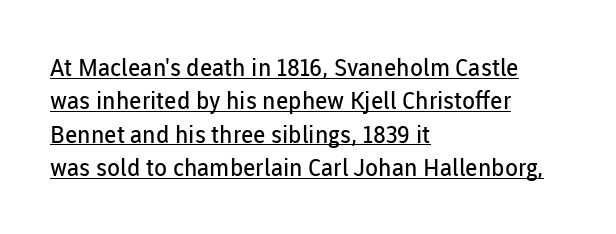
Emphasis is given by a line drawn under the lettering. The text block is weighted toward the left margin, trailing off unevenly rightward. These lines sit exactly where default settings would place them. This is roman type, the default non-slanted kind.
